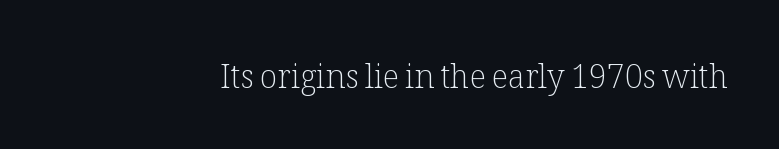
Glance below the letters and you will spot only blank space. Short note: letters normally spaced. The typeface has the unassuming heft of standard copy or less. Serif or sans? Serif — the stroke terminals have little feet.
